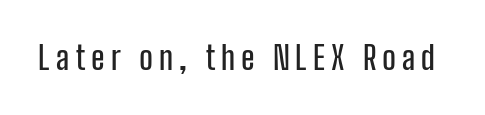
Q: Is the text italic (slanted)? A: No, it is upright.
Q: Is the typeface a serif or a sans-serif typeface? A: Sans-serif.
Q: Is the text underlined? A: No.
Q: Width (condensed, normal, or wide)? A: Condensed.
Q: Stroke contrast? A: Low.
Q: x-height? A: Medium.
Q: Monospaced? A: No.
